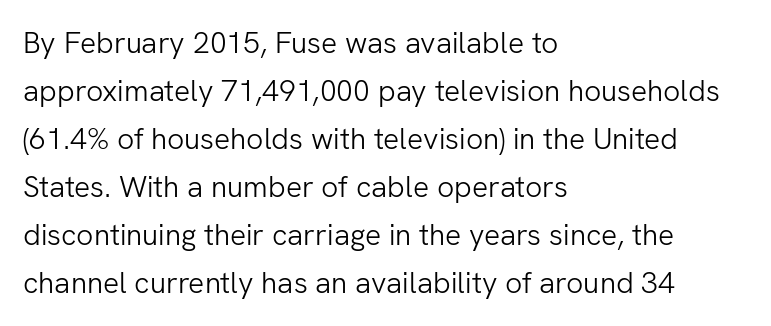
Weight class: somewhere from thin through regular. The letters stand upright; this is a roman face. The string is rendered with underlining switched off. Look at the tracking — it's just the regular setting, nothing added.
